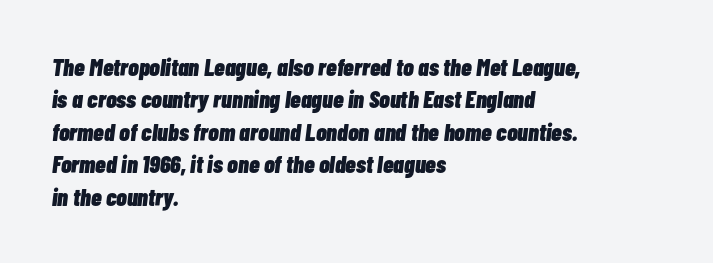
Q: Is the text bold? A: Yes.
Q: Is the text italic (slanted)? A: Yes, it leans right by about 7 degrees.
Q: Is the text underlined? A: No.
Q: How is the paragraph aligned? A: Left-aligned.
Q: Is the spacing between letters normal or unusually wide? A: Normal.
Q: Is the spacing between lines tight, normal or loose? A: Normal.
